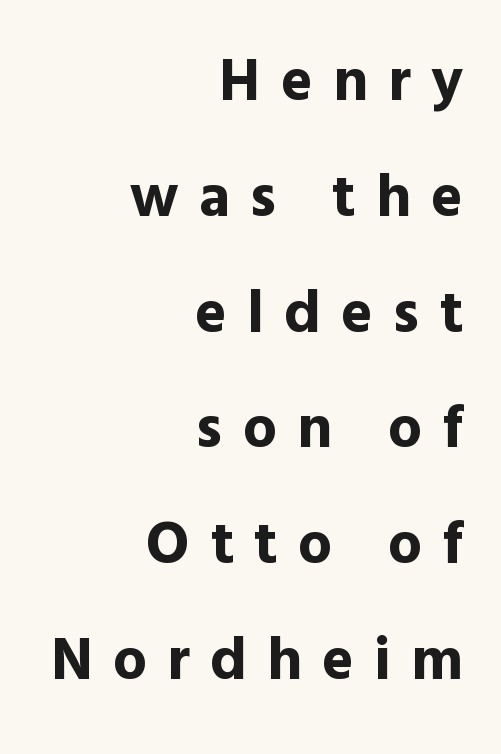
{"serif": "no", "italic": "no", "bold": "yes", "weight": "bold", "width": "normal", "x_height": "medium", "monospaced": "no", "underline": "no", "align": "right", "line_spacing": "loose", "line_spacing_ratio": 1.93, "letter_spacing": "wide", "letter_spacing_em": 0.34, "glyph_px": 60}
